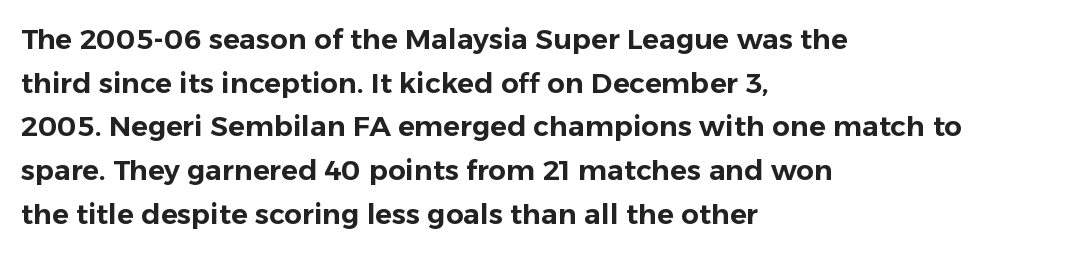
Q: Is the text italic (slanted)? A: No, it is upright.
Q: Is the typeface a serif or a sans-serif typeface? A: Sans-serif.
Q: Is the text underlined? A: No.
Q: How is the paragraph aligned? A: Left-aligned.
Q: Is the spacing between letters normal or unusually wide? A: Normal.
Q: Is the spacing between lines tight, normal or loose? A: Normal.
Q: Width (condensed, normal, or wide)? A: Normal.
Q: Stroke contrast? A: Low.
Q: x-height? A: Medium.
Q: Monospaced? A: No.
